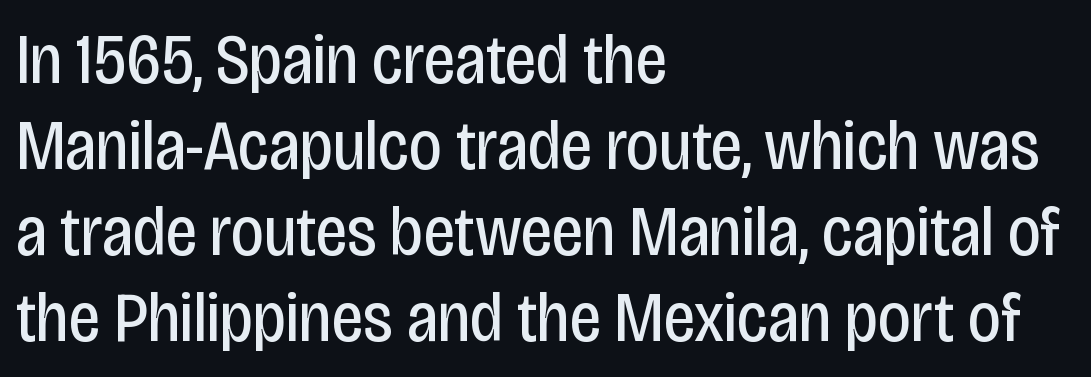
{"serif": "no", "italic": "no", "bold": "no", "weight": "regular", "width": "condensed", "stroke_contrast": "low", "x_height": "large", "monospaced": "no", "underline": "no", "align": "left", "line_spacing_ratio": 1.21, "letter_spacing": "normal", "letter_spacing_em": 0.0, "glyph_px": 71}
